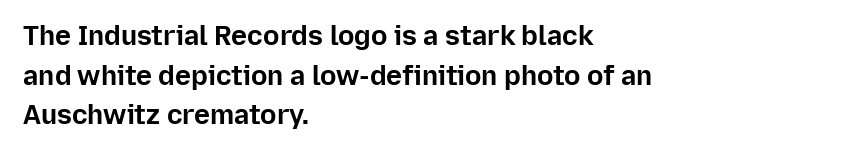
{"italic": "no", "bold": "yes", "underline": "no", "align": "left", "line_spacing": "normal", "line_spacing_ratio": 1.47, "letter_spacing": "normal", "letter_spacing_em": 0.0, "glyph_px": 27}
